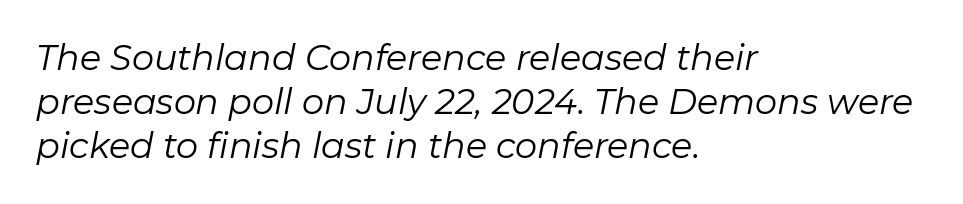
{"italic": "yes", "lean": "right", "slant_degrees": 11, "bold": "no", "weight": "regular", "width": "normal", "stroke_contrast": "low", "x_height": "medium", "monospaced": "no", "underline": "no", "align": "left", "line_spacing": "normal", "line_spacing_ratio": 1.26, "letter_spacing": "normal", "letter_spacing_em": 0.0, "glyph_px": 35}
